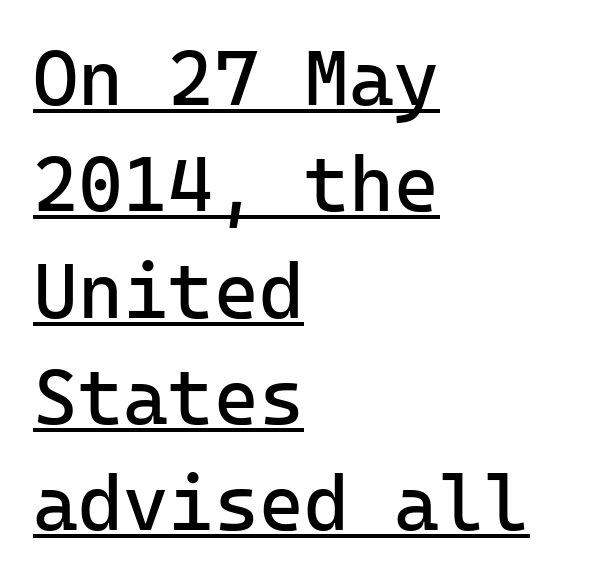
Q: Is the text bold? A: No.
Q: Is the text italic (slanted)? A: No, it is upright.
Q: Is the typeface a serif or a sans-serif typeface? A: Sans-serif.
Q: Is the text underlined? A: Yes.
Q: How is the paragraph aligned? A: Left-aligned.
Q: Is the spacing between letters normal or unusually wide? A: Normal.
Q: Is the spacing between lines tight, normal or loose? A: Normal.
Q: Width (condensed, normal, or wide)? A: Normal.
Q: Stroke contrast? A: Low.
Q: x-height? A: Medium.
Q: Monospaced? A: Yes.
